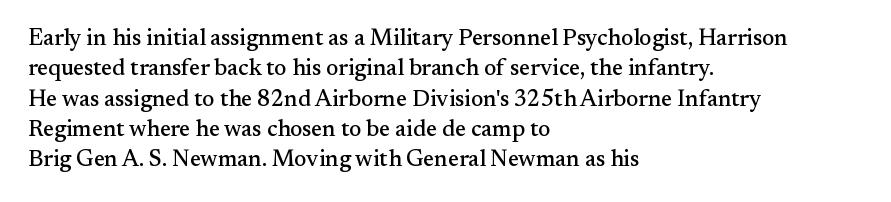
The image shows 23 px text type, upright; set left-aligned, normal line spacing (1.32x), normal letter spacing, not underlined.
